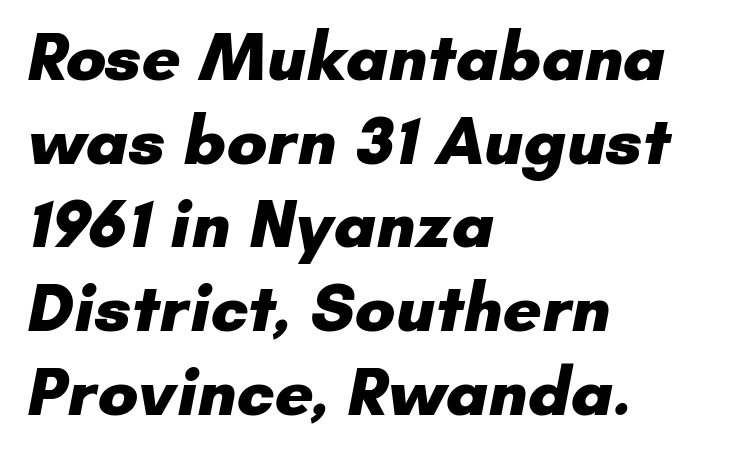
The image shows 68 px heavy sans-serif type; set left-aligned, line spacing 1.23x, normal letter spacing, not underlined; low stroke contrast and a small x-height.
